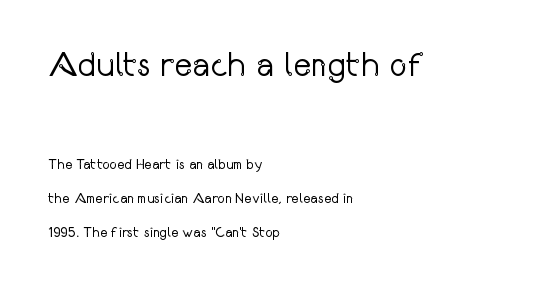
{"serif": "no", "italic": "no", "bold": "no", "weight": "regular", "width": "condensed", "stroke_contrast": "low", "x_height": "medium", "monospaced": "no", "underline": "no", "align": "left", "line_spacing": "loose", "line_spacing_ratio": 2.41, "letter_spacing": "normal", "letter_spacing_em": 0.0, "larger_block": "first", "size_ratio": 2.43, "glyph_px": 34}
